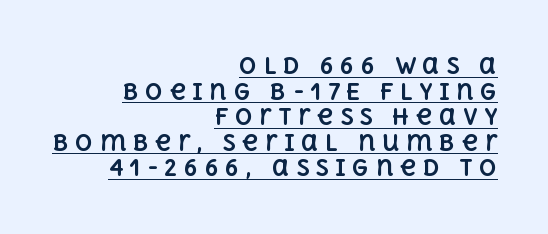
Q: Is the text bold? A: Yes.
Q: Is the text italic (slanted)? A: No, it is upright.
Q: Is the text underlined? A: Yes.
Q: How is the paragraph aligned? A: Right-aligned.
Q: Is the spacing between letters normal or unusually wide? A: Unusually wide.
